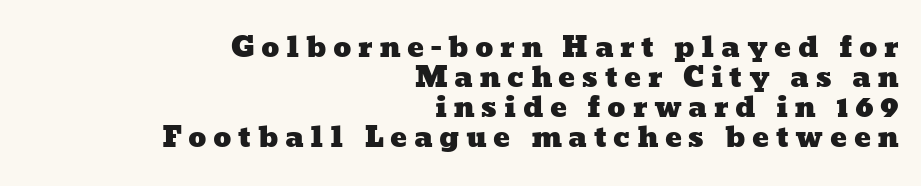
Q: Is the text underlined? A: No.
Q: How is the paragraph aligned? A: Right-aligned.
Q: Is the spacing between letters normal or unusually wide? A: Unusually wide.
Q: Is the spacing between lines tight, normal or loose? A: Tight.
Q: Width (condensed, normal, or wide)? A: Wide.
Q: Stroke contrast? A: Low.
Q: x-height? A: Medium.
Q: Monospaced? A: No.
